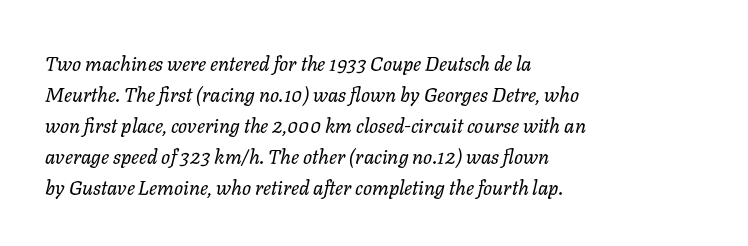
The image shows 20 px text type, italic (leaning right); set left-aligned, normal line spacing (1.55x), normal letter spacing, not underlined.
